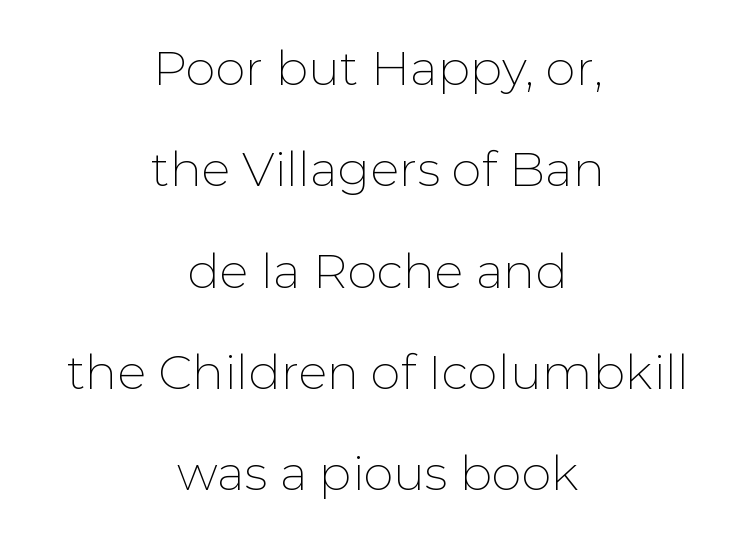
Q: Is the text bold? A: No.
Q: Is the text italic (slanted)? A: No, it is upright.
Q: Is the typeface a serif or a sans-serif typeface? A: Sans-serif.
Q: Is the text underlined? A: No.
Q: How is the paragraph aligned? A: Centered.
Q: Is the spacing between letters normal or unusually wide? A: Normal.
Q: Is the spacing between lines tight, normal or loose? A: Loose.
Q: Width (condensed, normal, or wide)? A: Normal.
Q: Stroke contrast? A: Low.
Q: x-height? A: Medium.
Q: Monospaced? A: No.
